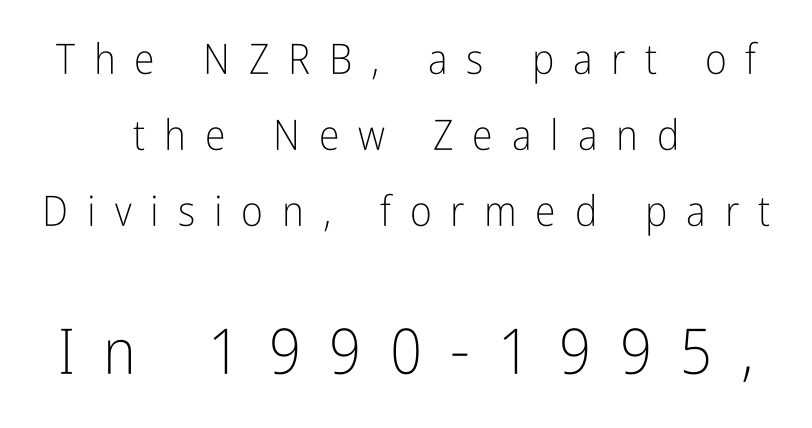
The image shows 63 px light, condensed sans-serif type, upright; set centered, line spacing 1.81x, unusually wide letter spacing (+0.45 em), not underlined; the second (bottom) block is 1.5x larger; low stroke contrast and a medium x-height.
